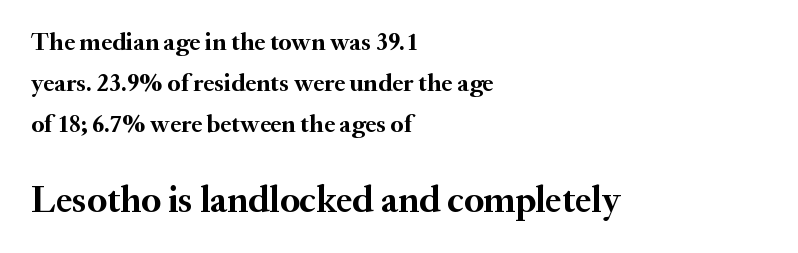
The image shows 37 px semibold serif type, upright; set left-aligned, normal line spacing (1.64x), normal letter spacing, not underlined; the second (bottom) block is 1.48x larger; medium stroke contrast and a small x-height.
